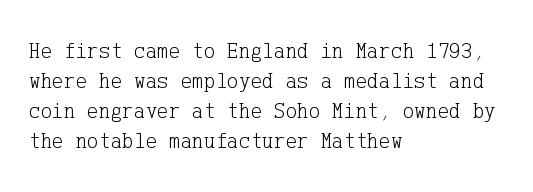
The image shows 22 px text type, upright; set left-aligned, normal line spacing (1.37x), normal letter spacing, not underlined.
